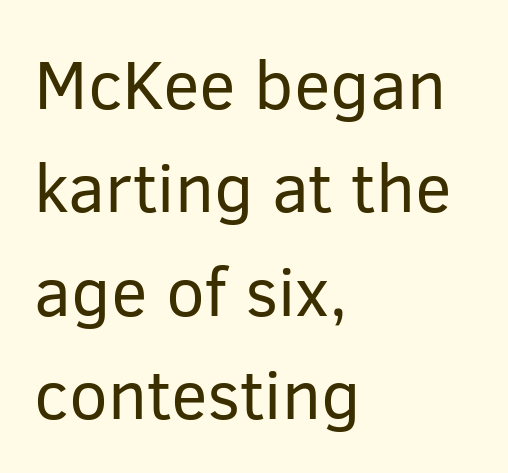
{"serif": "no", "italic": "no", "bold": "no", "weight": "regular", "width": "normal", "stroke_contrast": "low", "x_height": "medium", "monospaced": "no", "underline": "no", "align": "left", "line_spacing": "normal", "line_spacing_ratio": 1.5, "letter_spacing": "normal", "letter_spacing_em": 0.0, "glyph_px": 69}
